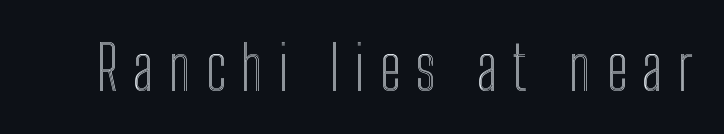
{"italic": "no", "width": "condensed", "x_height": "medium", "monospaced": "no", "underline": "no", "letter_spacing": "wide", "letter_spacing_em": 0.24, "glyph_px": 61}
